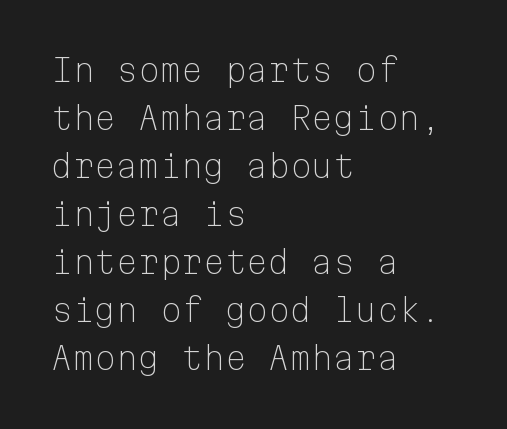
Layout note: lines flush left. In terms of leading, this rendering sits right in the middle. Stroke thickness stays within the range of a standard reading face or lighter. Standard letterfit; no display-style spreading of the glyphs. You could count columns in this text — the font is strictly monospaced. Serifs: no, the terminals of the letterforms are clean.
